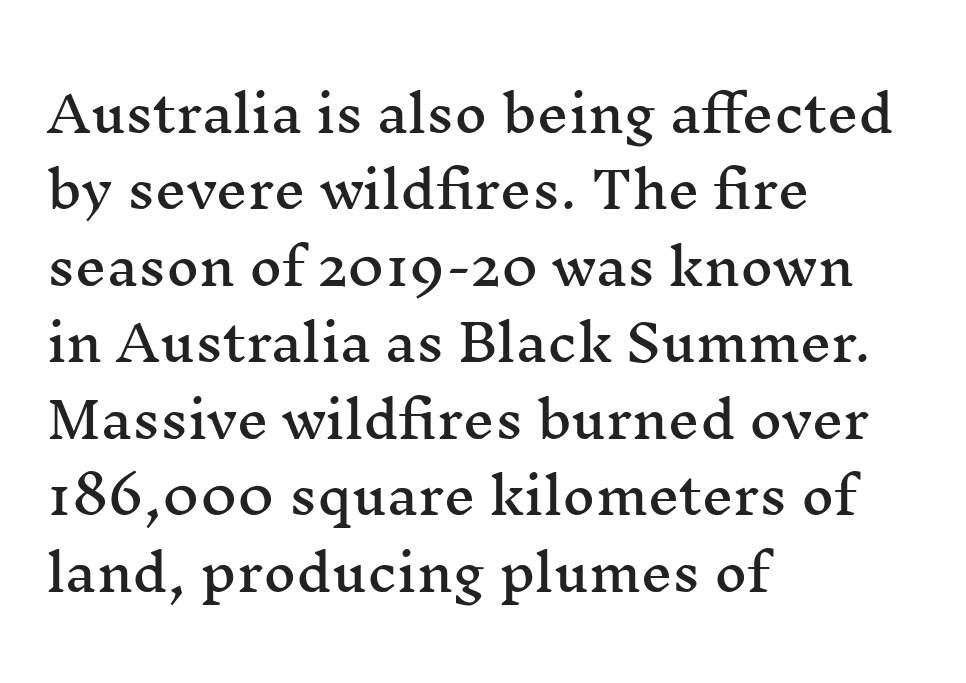
{"serif": "yes", "italic": "no", "width": "wide", "stroke_contrast": "medium", "x_height": "medium", "monospaced": "no", "underline": "no", "align": "left", "line_spacing": "normal", "line_spacing_ratio": 1.53, "letter_spacing": "normal", "letter_spacing_em": 0.0, "glyph_px": 50}
